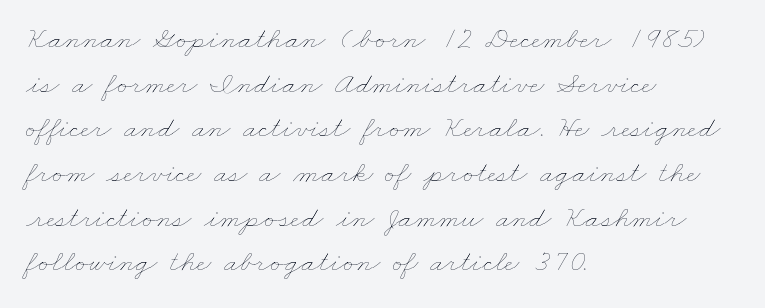
The image shows 31 px thin, wide type; set left-aligned, normal line spacing (1.44x), normal letter spacing, not underlined; low stroke contrast and a small x-height.
